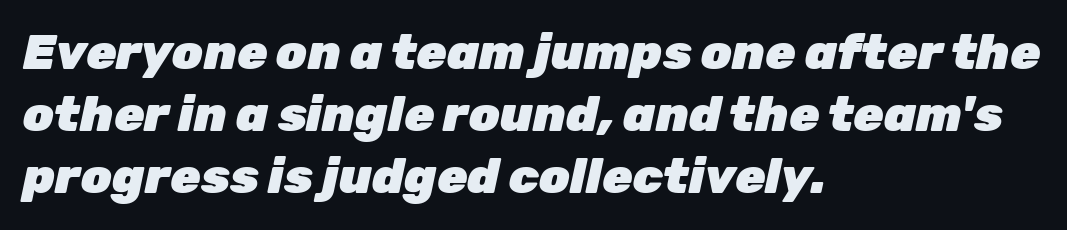
This sample is left-justified, so line endings fall wherever the words run out. The letters sit at their default tracking, neither squeezed nor spread. Has an underline been added? It has not. In terms of posture, this sample is oblique. Here the designer chose a conventional face with non-uniform glyph widths. A full-strength bold gives these letters their thick strokes.
